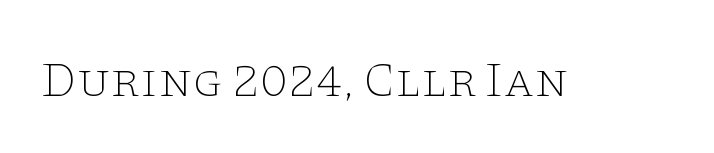
A typesetter would call this zero additional tracking. The strip under each line holds only bare page. Weight: regular or lighter. Varying glyph widths throughout — classic text-font behaviour. The characters display serif detailing at their extremities.
